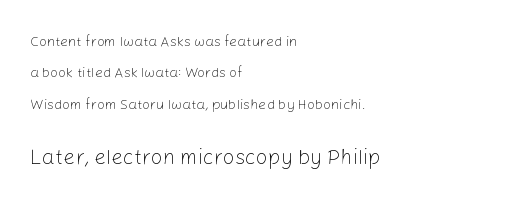
Q: Is the text bold? A: No.
Q: Is the text italic (slanted)? A: No, it is upright.
Q: Is the text underlined? A: No.
Q: How is the paragraph aligned? A: Left-aligned.
Q: Is the spacing between letters normal or unusually wide? A: Normal.
Q: Is the spacing between lines tight, normal or loose? A: Loose.
Q: Which block of text is set in a larger size, the first (top) or the second (bottom)? A: The second (bottom) one.
